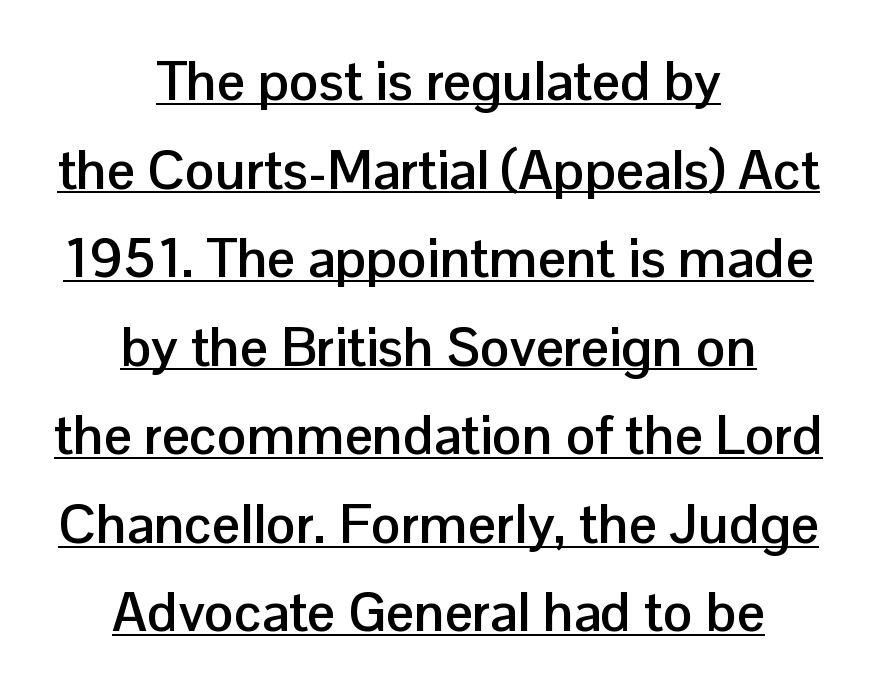
A normal amount of white space separates one row of letters from the next. Are there feet on the stems? There aren't — it's a sans. Notice how thick the strokes are: this is what a full bold looks like. Nothing unusual about the tracking: characters are spaced as the font intends. Which margin do the lines hug? Neither — every line sits in the middle.
